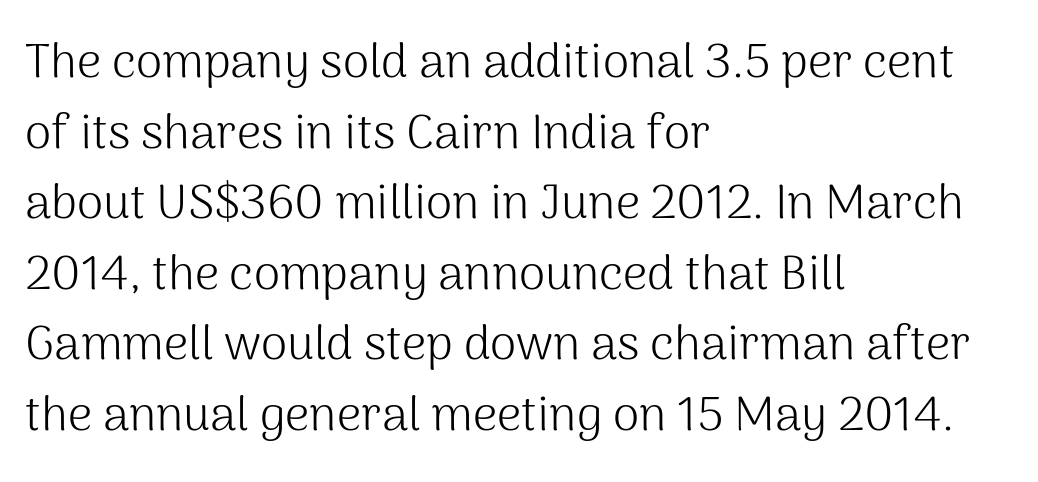
Q: Is the text bold? A: No.
Q: Is the text italic (slanted)? A: No, it is upright.
Q: Is the typeface a serif or a sans-serif typeface? A: Sans-serif.
Q: Is the text underlined? A: No.
Q: How is the paragraph aligned? A: Left-aligned.
Q: Is the spacing between letters normal or unusually wide? A: Normal.
Q: Is the spacing between lines tight, normal or loose? A: Normal.
Q: Width (condensed, normal, or wide)? A: Normal.
Q: Stroke contrast? A: Medium.
Q: x-height? A: Medium.
Q: Monospaced? A: No.
